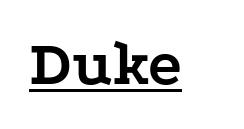
Words appear dense and cohesive because spacing is normal. Do the characters align in a grid? No, the font is proportional. Its strokes are broad and dark, the hallmark of bold type. Somebody hit Ctrl+U on this one — the words are underlined.
